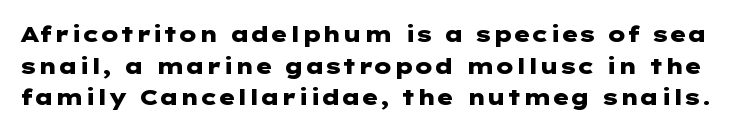
{"italic": "no", "bold": "yes", "underline": "no", "line_spacing": "normal", "line_spacing_ratio": 1.44, "letter_spacing": "normal", "letter_spacing_em": 0.0, "glyph_px": 22}
